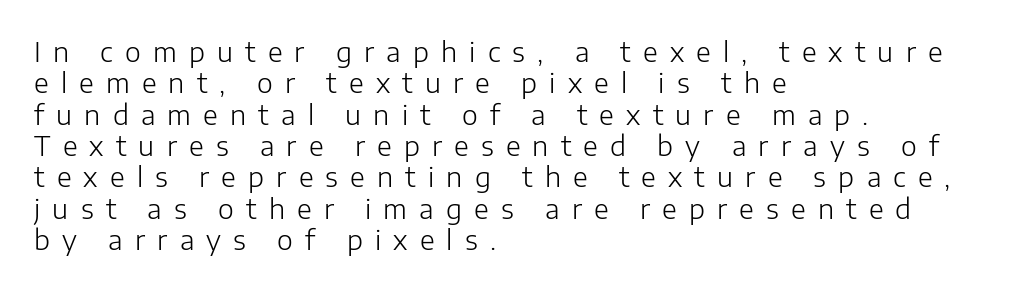
Q: Is the text bold? A: No.
Q: Is the text italic (slanted)? A: No, it is upright.
Q: Is the text underlined? A: No.
Q: How is the paragraph aligned? A: Left-aligned.
Q: Is the spacing between letters normal or unusually wide? A: Unusually wide.
